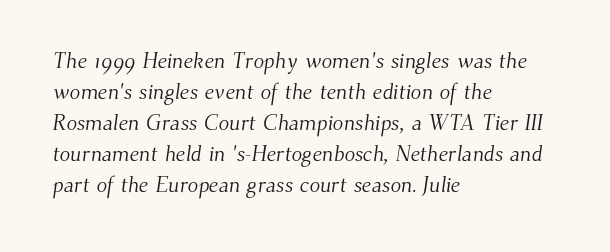
No word sits above an underline. Words appear dense and cohesive because spacing is normal. The ragged edge is on the right, which tells us the setting is flush left. If you measured baseline to baseline, you'd find a middling distance.
